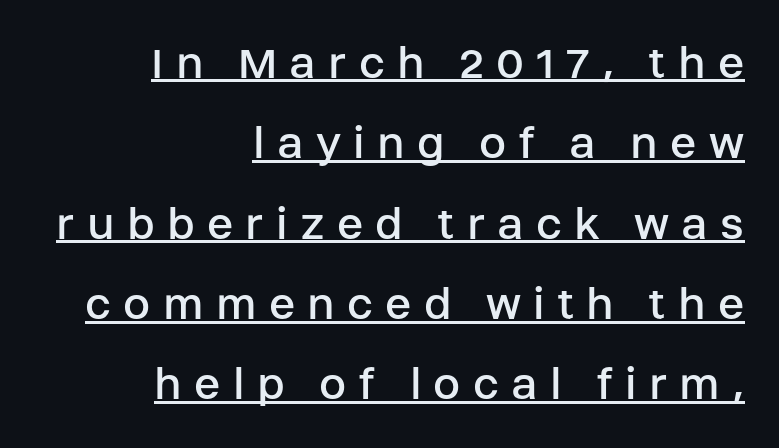
Is there any slant? The stems are plumb. Words appear elongated and porous because spacing is wide. Heaviness? Minimal to ordinary, like unemphasized prose. Line spacing here is normal. A sans-serif font was chosen for this passage.
